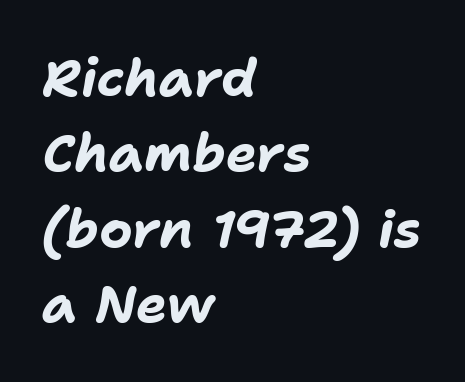
The image shows 52 px bold type, italic (leaning right); set left-aligned, normal line spacing (1.45x), normal letter spacing, not underlined; low stroke contrast and a medium x-height.
